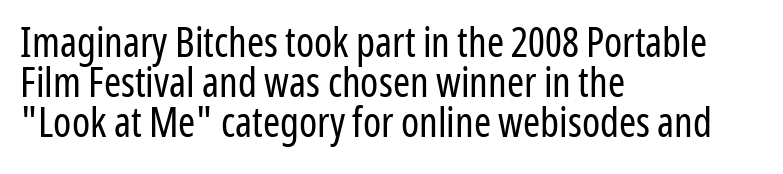
{"serif": "no", "italic": "no", "bold": "no", "weight": "regular", "width": "condensed", "stroke_contrast": "low", "x_height": "medium", "monospaced": "no", "underline": "no", "align": "left", "line_spacing": "tight", "line_spacing_ratio": 0.97, "letter_spacing": "normal", "letter_spacing_em": 0.0, "glyph_px": 41}
